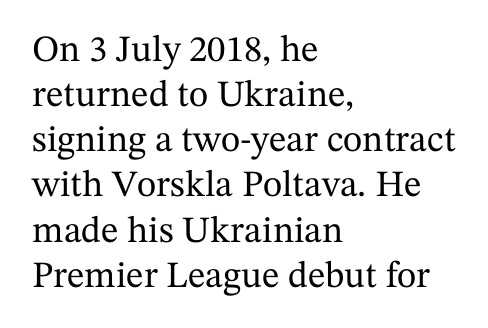
Q: Is the text italic (slanted)? A: No, it is upright.
Q: Is the typeface a serif or a sans-serif typeface? A: Serif.
Q: Is the text underlined? A: No.
Q: How is the paragraph aligned? A: Left-aligned.
Q: Is the spacing between letters normal or unusually wide? A: Normal.
Q: Width (condensed, normal, or wide)? A: Normal.
Q: Stroke contrast? A: Medium.
Q: x-height? A: Medium.
Q: Monospaced? A: No.
